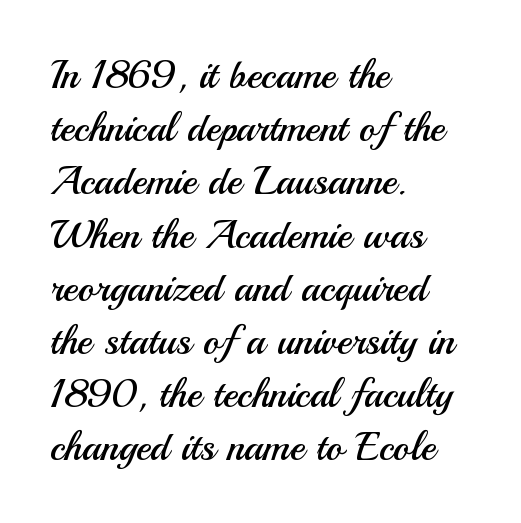
Q: Is the text bold? A: No.
Q: Is the text italic (slanted)? A: Yes.
Q: Is the typeface a serif or a sans-serif typeface? A: Sans-serif.
Q: Is the text underlined? A: No.
Q: How is the paragraph aligned? A: Left-aligned.
Q: Is the spacing between letters normal or unusually wide? A: Normal.
Q: Is the spacing between lines tight, normal or loose? A: Normal.
Q: Width (condensed, normal, or wide)? A: Normal.
Q: Stroke contrast? A: Medium.
Q: x-height? A: Small.
Q: Monospaced? A: No.
